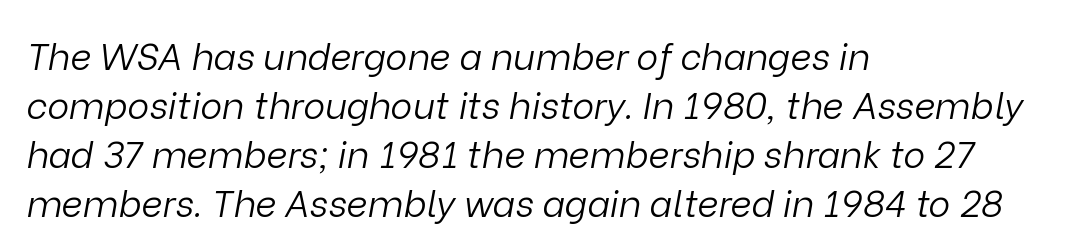
Is there much room between lines? A standard amount, neither cramped nor airy. Slanted lettering throughout. The paragraph has a hard left edge and a soft right edge. Character widths vary here, with narrow letters taking less room than wide ones. The gaps between neighbouring characters are ordinary and unremarkable.
